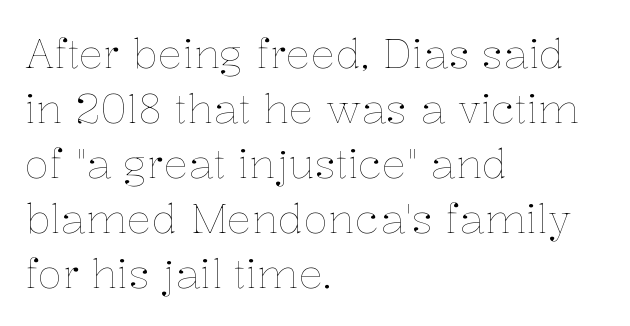
The font is comparable to plain body text, perhaps lighter. What stands out about the letter spacing? Nothing — it is the standard amount. Italic: no, the glyphs are upright roman. Quick note: interline space is typical. The passage shown is not underscored anywhere. Visually the block forms a straight wall on the left and a jagged coastline on the right.
